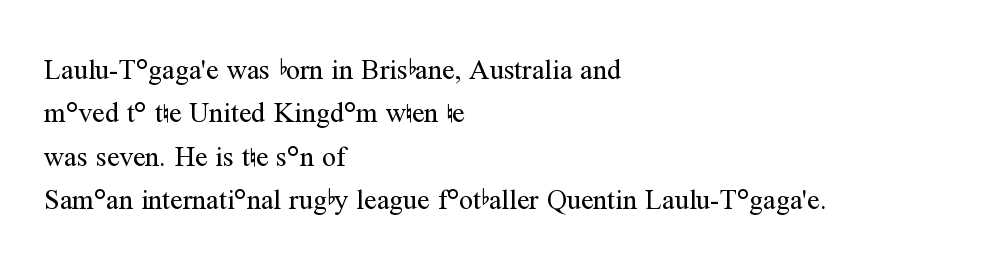
{"serif": "yes", "italic": "no", "bold": "no", "weight": "regular", "width": "normal", "stroke_contrast": "medium", "x_height": "medium", "monospaced": "no", "underline": "no", "align": "left", "line_spacing": "normal", "line_spacing_ratio": 1.55, "letter_spacing": "normal", "letter_spacing_em": 0.0, "glyph_px": 28}
